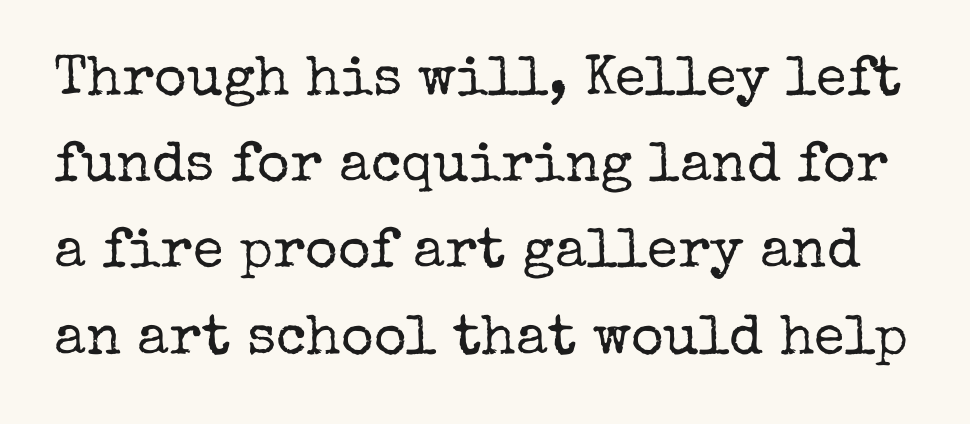
The image shows 56 px regular-weight serif type, upright; set normal line spacing (1.54x), normal letter spacing, not underlined; low stroke contrast and a medium x-height.
